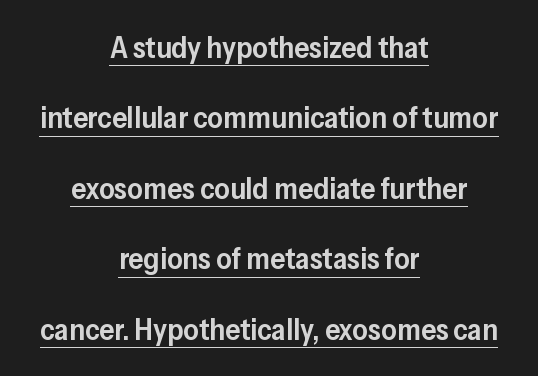
The glyphs are accompanied by a horizontal stroke just below them. The horizontal fit of the characters is conventional and even. Nope, not italic — everything's standing straight. The face used here is a semibold: visibly heavier than regular, lighter than bold. Varying glyph widths throughout — classic text-font behaviour.
